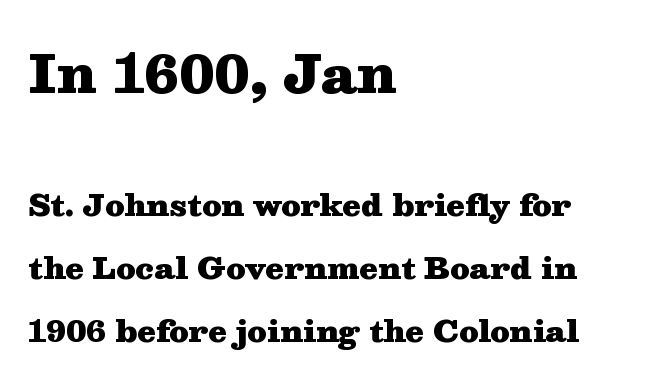
The image shows 52 px heavy, wide serif type, upright; set left-aligned, loose line spacing (2.09x), normal letter spacing, not underlined; the first (top) block is 1.73x larger; medium stroke contrast and a medium x-height.
